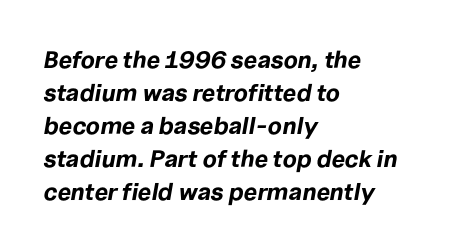
Q: Is the text bold? A: Yes.
Q: Is the text italic (slanted)? A: Yes, it leans right by about 10 degrees.
Q: Is the text underlined? A: No.
Q: How is the paragraph aligned? A: Left-aligned.
Q: Is the spacing between letters normal or unusually wide? A: Normal.
Q: Is the spacing between lines tight, normal or loose? A: Normal.
